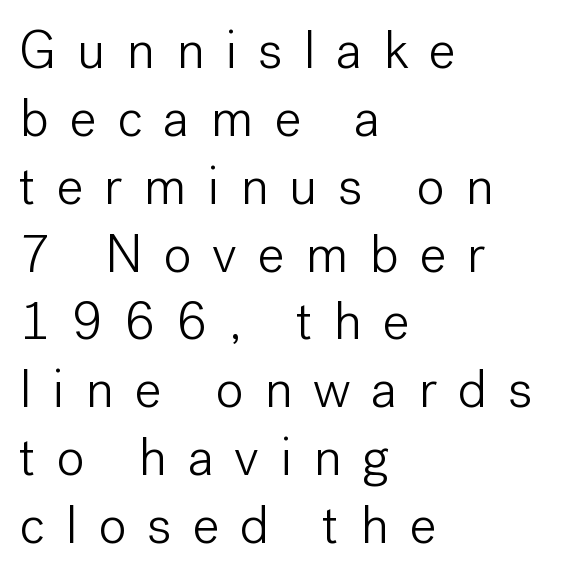
{"serif": "no", "italic": "no", "bold": "no", "weight": "light", "width": "normal", "stroke_contrast": "low", "x_height": "medium", "monospaced": "no", "underline": "no", "align": "left", "line_spacing": "normal", "line_spacing_ratio": 1.28, "letter_spacing": "wide", "letter_spacing_em": 0.39, "glyph_px": 53}
